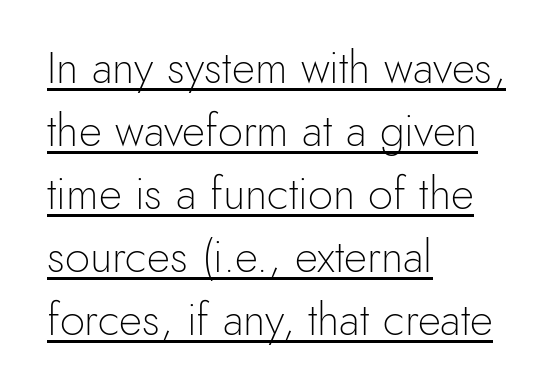
The image shows 45 px light sans-serif type, upright; set left-aligned, normal line spacing (1.4x), normal letter spacing, underlined; a small x-height.
